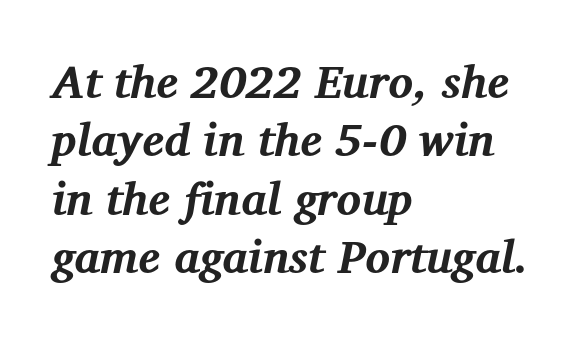
The image shows 46 px bold serif type, italic (leaning right); set left-aligned, normal line spacing (1.27x), normal letter spacing, not underlined; medium stroke contrast and a medium x-height.
